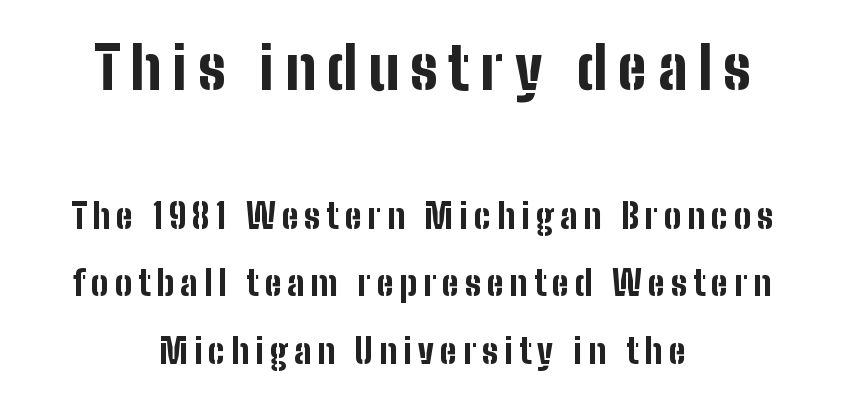
The image shows 59 px bold, condensed sans-serif type, upright; set centered, loose line spacing (1.98x), not underlined; the first (top) block is 1.74x larger; low stroke contrast and a medium x-height.
